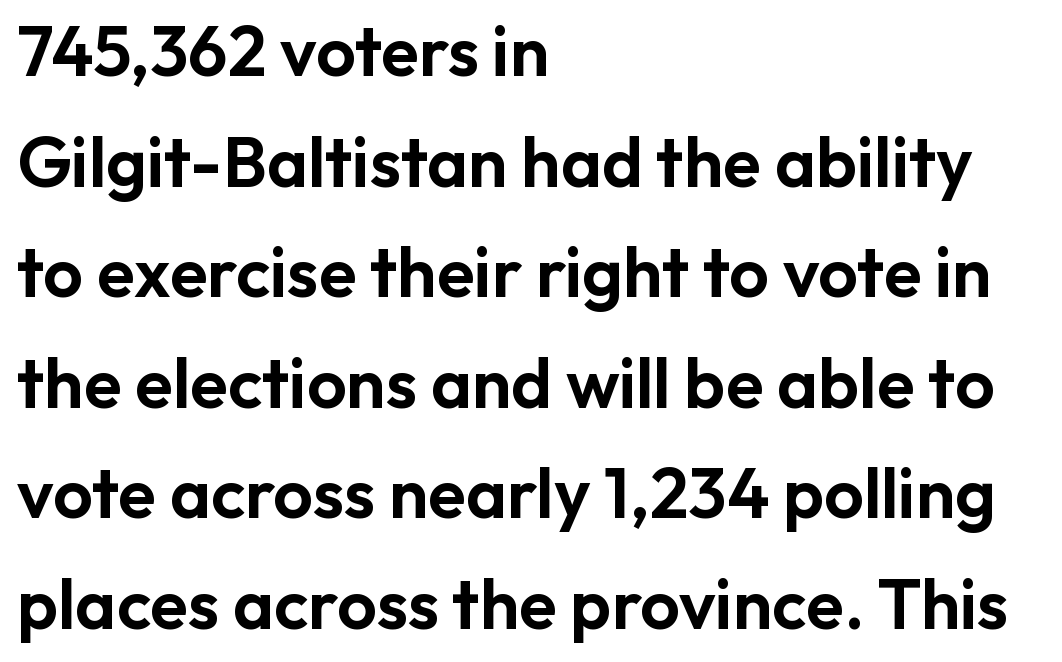
The axis of the letterforms is exactly vertical. What's the leading like? Ordinary, nothing unusual. Font category for this specimen: sans-serif. Visually the block forms a straight wall on the left and a jagged coastline on the right. Here the designer chose a conventional face with non-uniform glyph widths. The letterforms sit shoulder to shoulder at normal distance.
